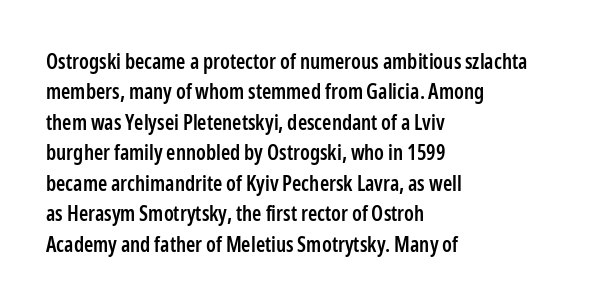
The image shows 21 px text type, upright; set left-aligned, normal line spacing (1.45x), normal letter spacing, not underlined.
